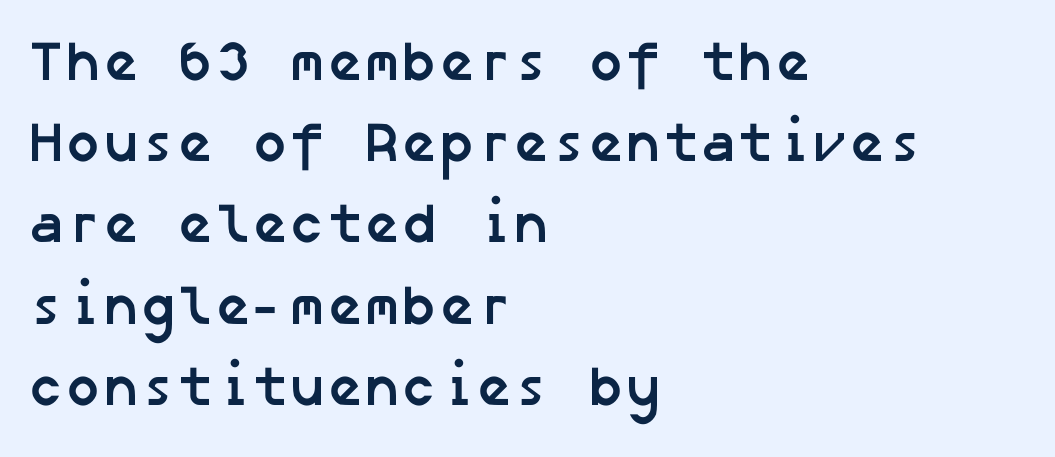
These lines carry a lot of weight — the face is fully bold. Has an underline been added? It has not. Are there feet on the stems? There aren't — it's a sans. The gaps between neighbouring characters are ordinary and unremarkable.
